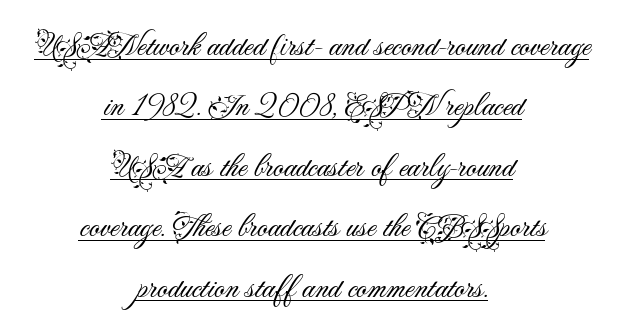
The image shows 33 px light sans-serif type; set centered, line spacing 1.83x, normal letter spacing, underlined; medium stroke contrast and a small x-height.
